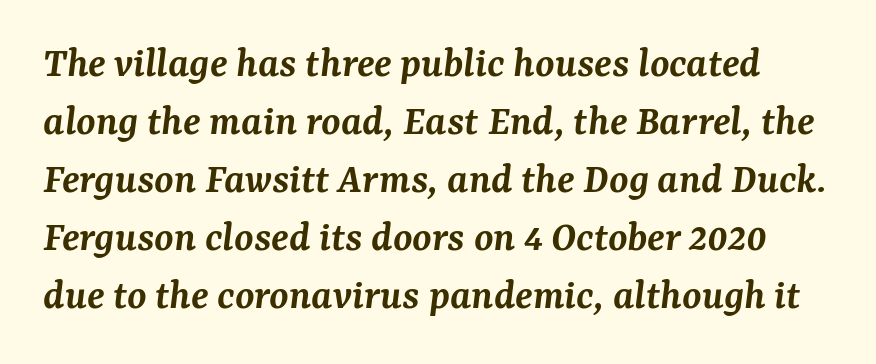
The image shows 44 px semibold serif type, italic (leaning right); set normal line spacing (1.32x), normal letter spacing, not underlined; medium stroke contrast and a medium x-height.
